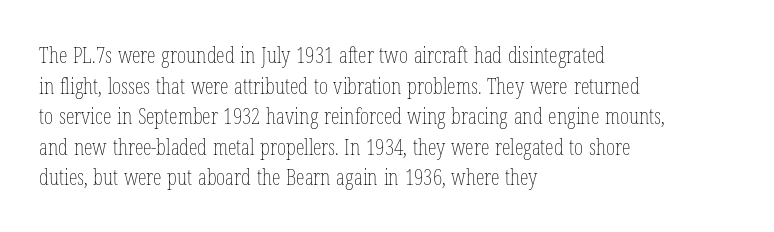
Here the glyphs are tracked normally, forming tight word shapes. This sample keeps an unexceptional amount of space between lines. Every character sits straight up, as roman type does. Each stroke keeps to a modest, everyday thickness or less. This rendering uses left alignment, leaving the right contour irregular. Descenders are the only things crossing below the line.
